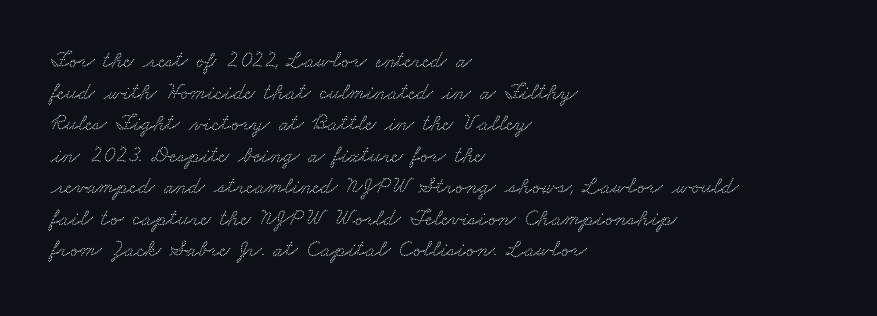
Q: Is the text underlined? A: No.
Q: How is the paragraph aligned? A: Left-aligned.
Q: Is the spacing between letters normal or unusually wide? A: Normal.
Q: Is the spacing between lines tight, normal or loose? A: Normal.
